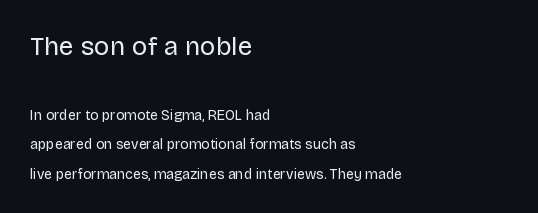
Q: Is the text bold? A: No.
Q: Is the text italic (slanted)? A: No, it is upright.
Q: Is the text underlined? A: No.
Q: How is the paragraph aligned? A: Left-aligned.
Q: Is the spacing between letters normal or unusually wide? A: Normal.
Q: Is the spacing between lines tight, normal or loose? A: Loose.
Q: Which block of text is set in a larger size, the first (top) or the second (bottom)? A: The first (top) one.
